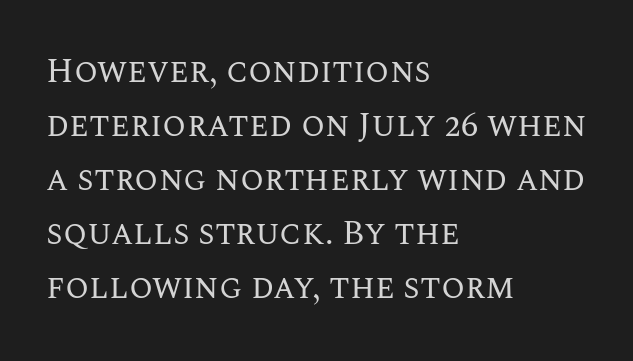
{"italic": "no", "bold": "no", "weight": "regular", "width": "normal", "stroke_contrast": "medium", "x_height": "large", "monospaced": "no", "underline": "no", "align": "left", "line_spacing": "normal", "line_spacing_ratio": 1.59, "letter_spacing": "normal", "letter_spacing_em": 0.0, "glyph_px": 34}
